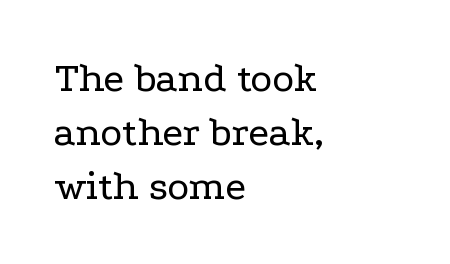
Notice how descenders clear the ascenders below comfortably — that's standard leading. The cut favours lightness, reaching ordinary text weight at its darkest. These lines were composed using upright roman letters. Students, note that the glyphs here touch the page at normal intervals.
